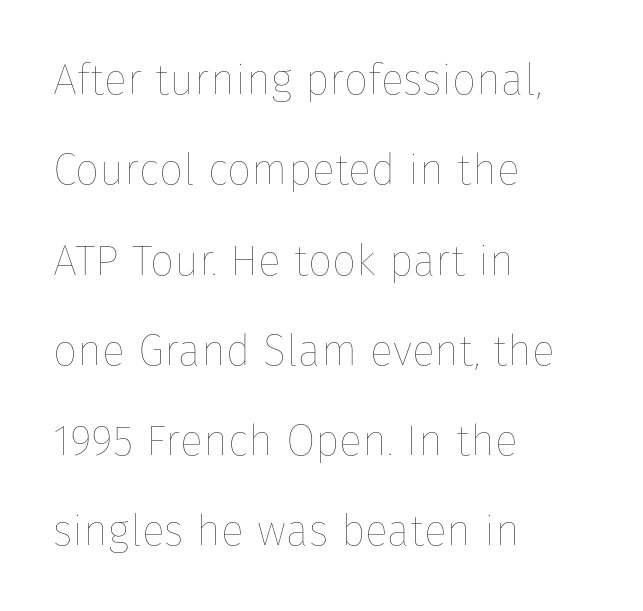
{"italic": "no", "bold": "no", "weight": "thin", "width": "normal", "stroke_contrast": "low", "x_height": "medium", "monospaced": "no", "underline": "no", "align": "left", "line_spacing": "loose", "line_spacing_ratio": 2.1, "letter_spacing": "normal", "letter_spacing_em": 0.0, "glyph_px": 43}
